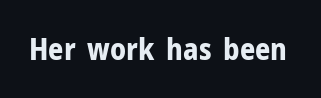
{"serif": "no", "italic": "no", "bold": "yes", "weight": "bold", "width": "normal", "stroke_contrast": "low", "x_height": "medium", "monospaced": "no", "underline": "no", "letter_spacing": "normal", "letter_spacing_em": 0.0, "glyph_px": 30}
